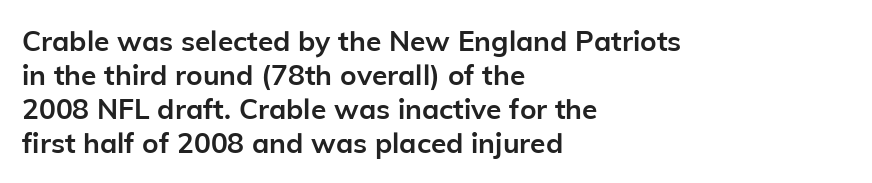
{"serif": "no", "italic": "no", "bold": "yes", "weight": "semibold", "width": "normal", "stroke_contrast": "low", "x_height": "medium", "monospaced": "no", "underline": "no", "align": "left", "line_spacing_ratio": 1.22, "letter_spacing": "normal", "letter_spacing_em": 0.0, "glyph_px": 28}
